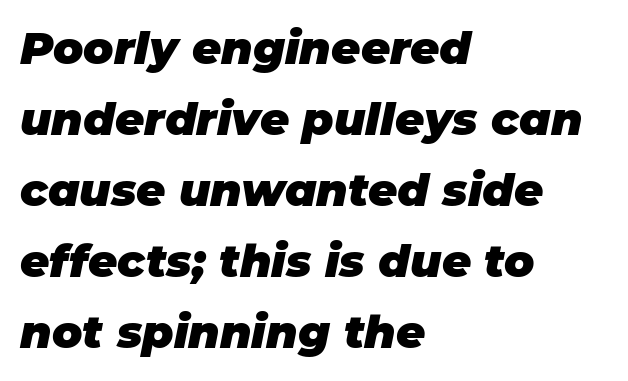
What's the leading like? Ordinary, nothing unusual. I'd describe the lettering as bold — thick and assertive. Slant detected: the letters are inclined. Do the characters align in a grid? No, the font is proportional. Tracking value appears to be zero — textbook default spacing.
